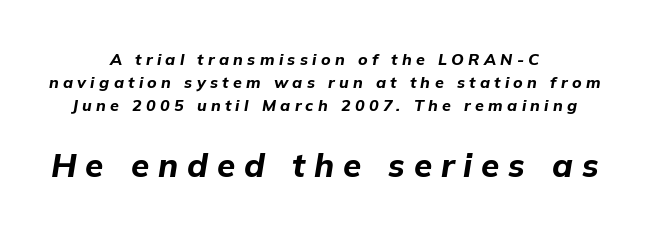
Q: Is the text bold? A: Yes.
Q: Is the text italic (slanted)? A: Yes, it leans right by about 9 degrees.
Q: Is the text underlined? A: No.
Q: How is the paragraph aligned? A: Centered.
Q: Is the spacing between letters normal or unusually wide? A: Unusually wide.
Q: Is the spacing between lines tight, normal or loose? A: Normal.
Q: Which block of text is set in a larger size, the first (top) or the second (bottom)? A: The second (bottom) one.
Q: Width (condensed, normal, or wide)? A: Normal.
Q: Stroke contrast? A: Low.
Q: x-height? A: Medium.
Q: Monospaced? A: No.
